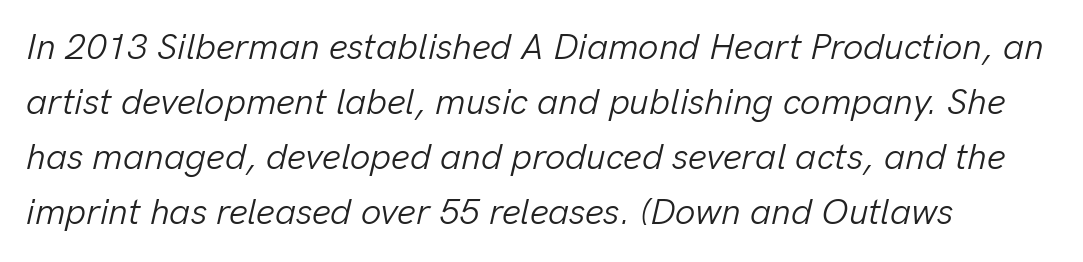
Q: Is the text bold? A: No.
Q: Is the text italic (slanted)? A: Yes, it leans right by about 13 degrees.
Q: Is the text underlined? A: No.
Q: How is the paragraph aligned? A: Left-aligned.
Q: Is the spacing between letters normal or unusually wide? A: Normal.
Q: Is the spacing between lines tight, normal or loose? A: Normal.
Q: Width (condensed, normal, or wide)? A: Normal.
Q: Stroke contrast? A: Low.
Q: x-height? A: Medium.
Q: Monospaced? A: No.
